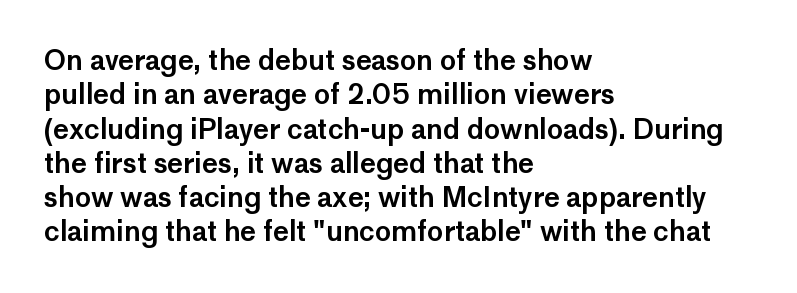
The image shows 27 px text type, upright; set left-aligned, normal line spacing (1.27x), normal letter spacing, not underlined.
